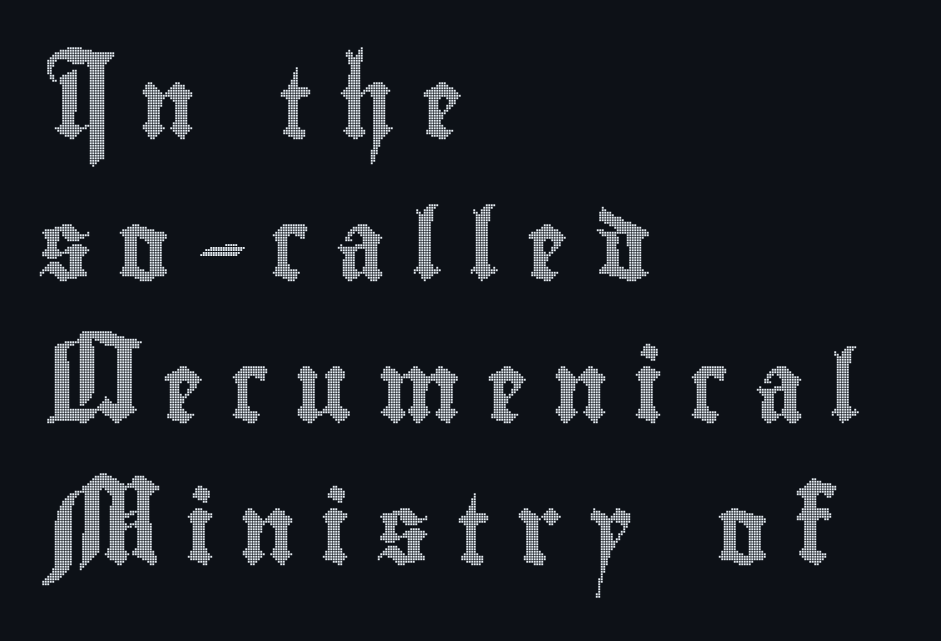
{"italic": "no", "width": "condensed", "x_height": "small", "monospaced": "no", "underline": "no", "align": "left", "line_spacing": "loose", "line_spacing_ratio": 2.03, "letter_spacing": "wide", "letter_spacing_em": 0.36, "glyph_px": 70}
